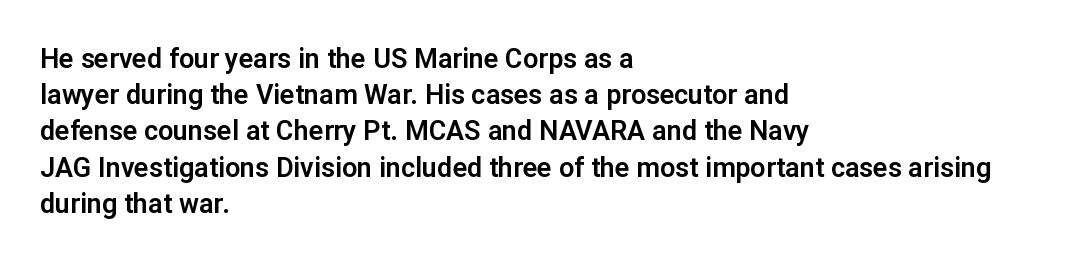
The image shows 27 px text type, upright; set left-aligned, normal line spacing (1.34x), normal letter spacing, not underlined.
